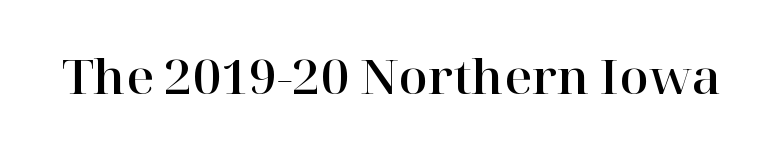
{"serif": "yes", "italic": "no", "width": "normal", "stroke_contrast": "high", "x_height": "medium", "monospaced": "no", "underline": "no", "letter_spacing": "normal", "letter_spacing_em": 0.0, "glyph_px": 48}
